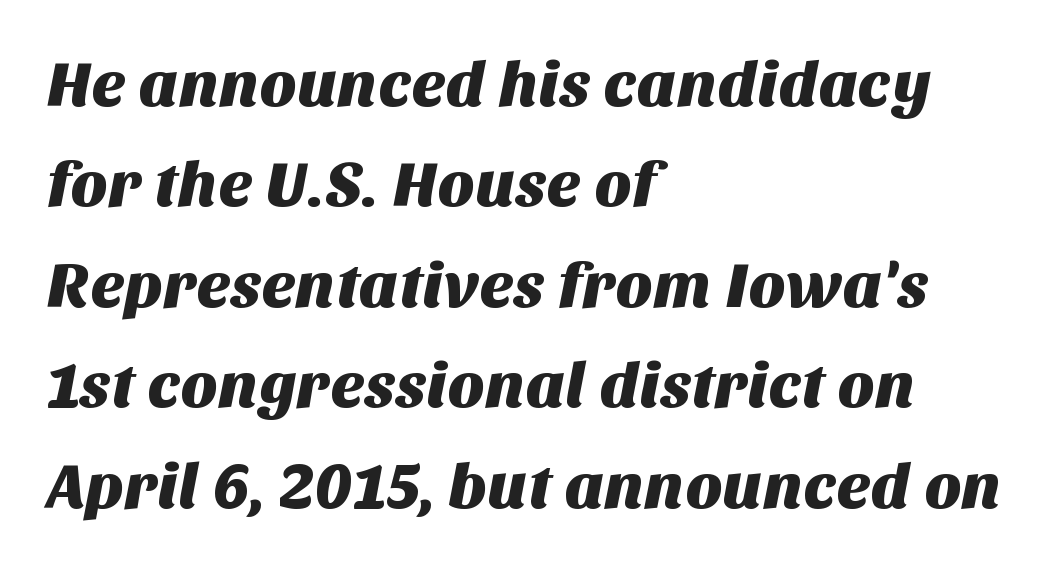
The line-height multiplier appears to be the usual default. The letters carry no serifs — their stems end cleanly without finishing strokes. Casual observation: everything's shoved over to the left. Nobody touched the tracking dial on this one.
